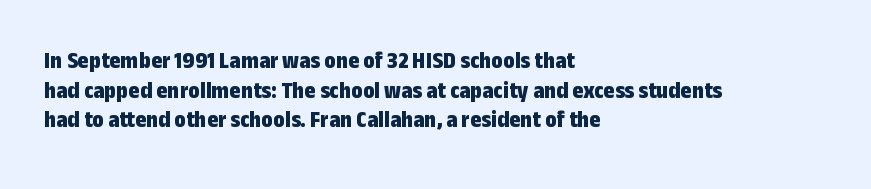
The image shows 24 px bold type, upright; set left-aligned, line spacing 1.23x, normal letter spacing, not underlined.
